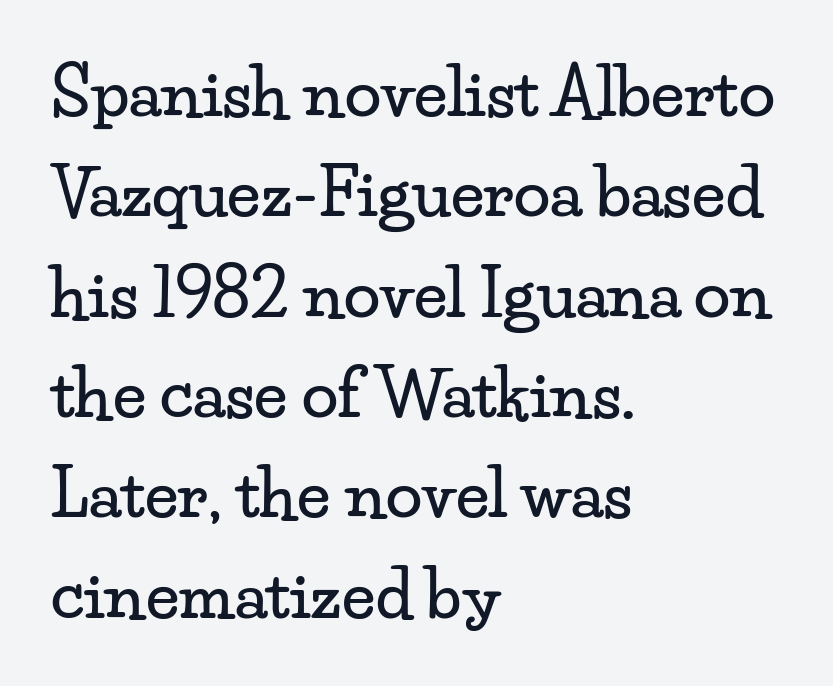
{"serif": "yes", "italic": "no", "width": "wide", "stroke_contrast": "low", "x_height": "small", "monospaced": "no", "underline": "no", "align": "left", "line_spacing": "normal", "line_spacing_ratio": 1.52, "letter_spacing": "normal", "letter_spacing_em": 0.0, "glyph_px": 66}
